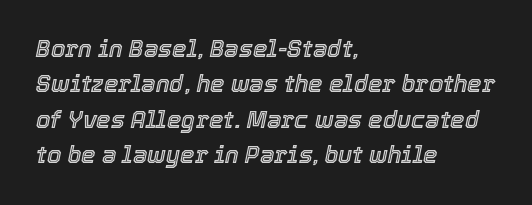
Q: Is the text italic (slanted)? A: Yes, it leans right by about 12 degrees.
Q: Is the text underlined? A: No.
Q: How is the paragraph aligned? A: Left-aligned.
Q: Is the spacing between letters normal or unusually wide? A: Normal.
Q: Is the spacing between lines tight, normal or loose? A: Normal.
